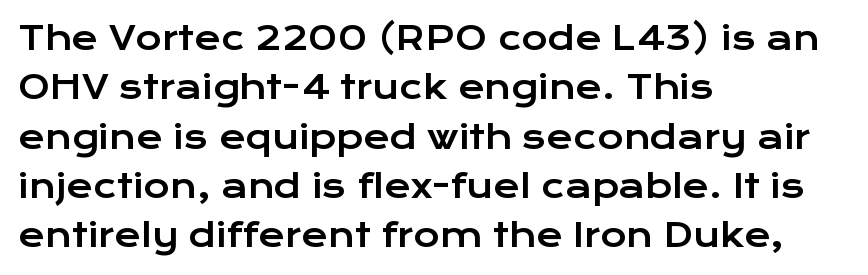
The image shows 32 px wide sans-serif type, upright; set left-aligned, normal line spacing (1.54x), normal letter spacing, not underlined; low stroke contrast and a medium x-height.
